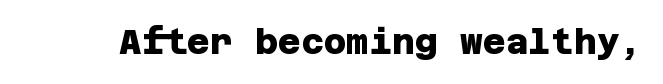
The face used here has the dense, thick strokes of a bold. Inter-character spacing is left at the font's built-in metrics. Unlike a traditional serif, this face leaves its strokes unadorned. Just letters on the line, the space beneath them empty.
